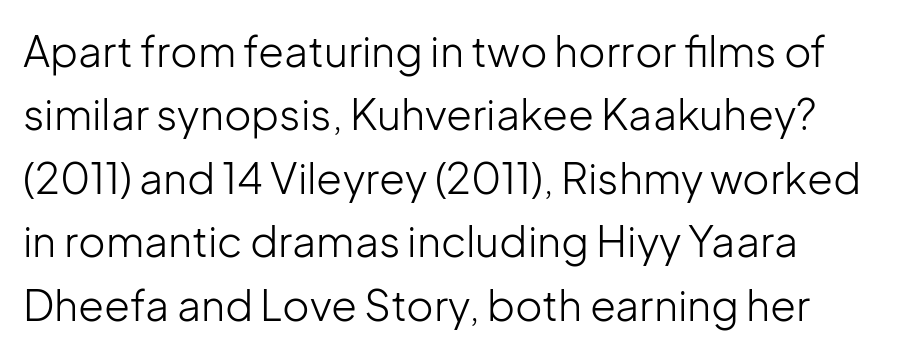
Q: Is the text bold? A: No.
Q: Is the text italic (slanted)? A: No, it is upright.
Q: Is the typeface a serif or a sans-serif typeface? A: Sans-serif.
Q: Is the text underlined? A: No.
Q: Is the spacing between letters normal or unusually wide? A: Normal.
Q: Is the spacing between lines tight, normal or loose? A: Normal.
Q: Width (condensed, normal, or wide)? A: Normal.
Q: Stroke contrast? A: Low.
Q: x-height? A: Medium.
Q: Monospaced? A: No.
